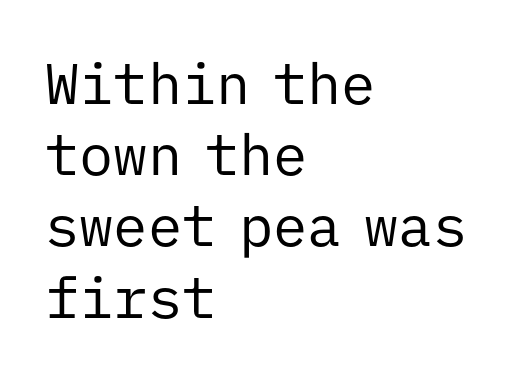
Q: Is the text bold? A: No.
Q: Is the text italic (slanted)? A: No, it is upright.
Q: Is the typeface a serif or a sans-serif typeface? A: Sans-serif.
Q: Is the text underlined? A: No.
Q: How is the paragraph aligned? A: Left-aligned.
Q: Is the spacing between letters normal or unusually wide? A: Normal.
Q: Is the spacing between lines tight, normal or loose? A: Normal.
Q: Width (condensed, normal, or wide)? A: Normal.
Q: Stroke contrast? A: Low.
Q: x-height? A: Medium.
Q: Monospaced? A: Yes.
